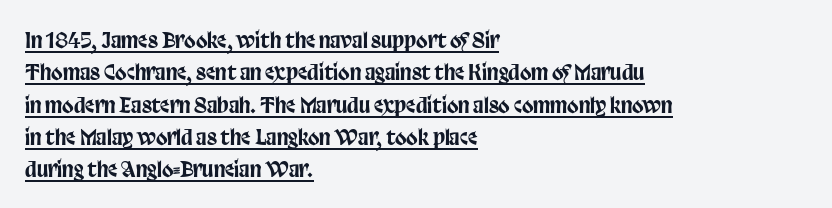
{"italic": "no", "underline": "yes", "align": "left", "line_spacing": "normal", "line_spacing_ratio": 1.54, "letter_spacing": "normal", "letter_spacing_em": 0.0, "glyph_px": 21}
